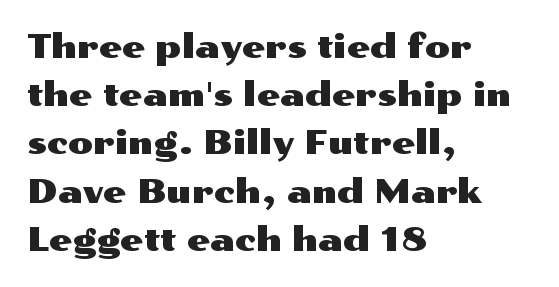
The rendering uses natural spacing where letterforms have individual widths. Does the copy run flush right? No — it runs flush left. Vertical strokes here are truly vertical. The line-height multiplier appears to be the usual default. Glyph-to-glyph distance matches everyday printed text.
